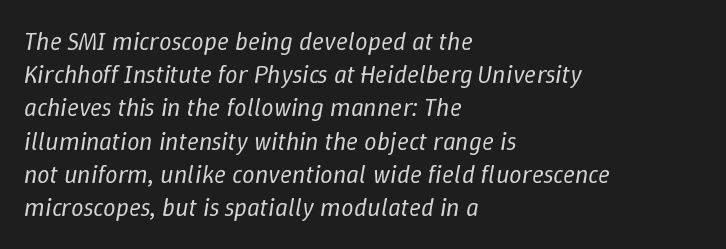
Q: Is the text bold? A: No.
Q: Is the text italic (slanted)? A: Yes, it leans right by about 9 degrees.
Q: Is the text underlined? A: No.
Q: How is the paragraph aligned? A: Left-aligned.
Q: Is the spacing between letters normal or unusually wide? A: Normal.
Q: Is the spacing between lines tight, normal or loose? A: Normal.
